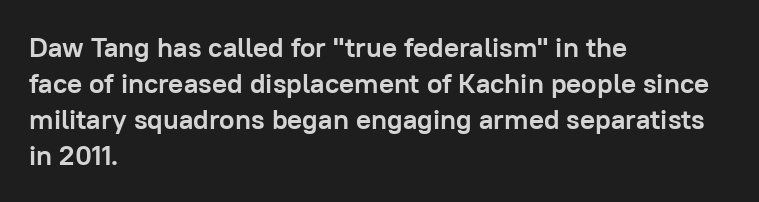
Q: Is the text bold? A: Yes.
Q: Is the text italic (slanted)? A: No, it is upright.
Q: Is the typeface a serif or a sans-serif typeface? A: Sans-serif.
Q: Is the text underlined? A: No.
Q: How is the paragraph aligned? A: Left-aligned.
Q: Is the spacing between letters normal or unusually wide? A: Normal.
Q: Is the spacing between lines tight, normal or loose? A: Normal.
Q: Width (condensed, normal, or wide)? A: Normal.
Q: Stroke contrast? A: Low.
Q: x-height? A: Medium.
Q: Monospaced? A: No.
